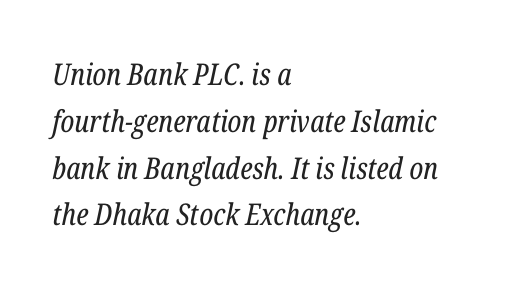
Q: Is the text bold? A: No.
Q: Is the text italic (slanted)? A: Yes, it leans right by about 12 degrees.
Q: Is the typeface a serif or a sans-serif typeface? A: Serif.
Q: Is the text underlined? A: No.
Q: How is the paragraph aligned? A: Left-aligned.
Q: Is the spacing between letters normal or unusually wide? A: Normal.
Q: Is the spacing between lines tight, normal or loose? A: Normal.
Q: Width (condensed, normal, or wide)? A: Condensed.
Q: Stroke contrast? A: Low.
Q: x-height? A: Medium.
Q: Monospaced? A: No.
